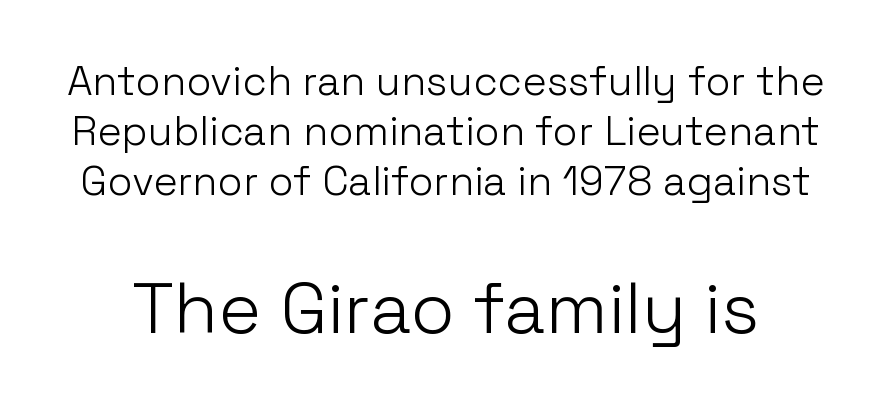
On a weight scale, this lands at 450 or below. Does the type have serifs? No, each stem ends abruptly. The foot of each line stays bare and open. The later block is typeset at a bigger size than the earlier block. The letters advance in unequal steps, a hallmark of proportional type.
